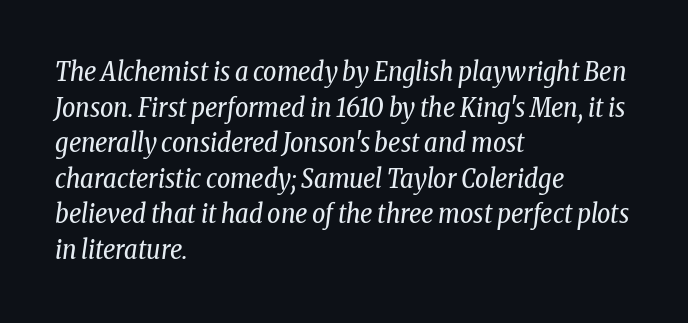
The image shows 26 px text type, italic (leaning right); set left-aligned, normal line spacing (1.37x), normal letter spacing, not underlined.
